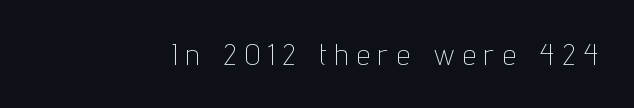
The image shows 30 px thin, condensed sans-serif type, upright; set unusually wide letter spacing (+0.28 em), not underlined; low stroke contrast and a medium x-height.
